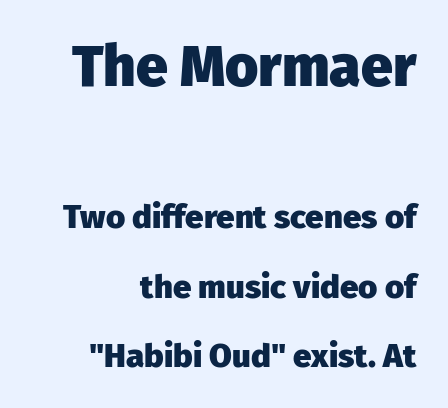
{"serif": "no", "italic": "no", "bold": "yes", "weight": "heavy", "width": "normal", "stroke_contrast": "low", "x_height": "medium", "monospaced": "no", "underline": "no", "line_spacing": "loose", "line_spacing_ratio": 2.1, "letter_spacing": "normal", "letter_spacing_em": 0.0, "larger_block": "first", "size_ratio": 1.73, "glyph_px": 57}
